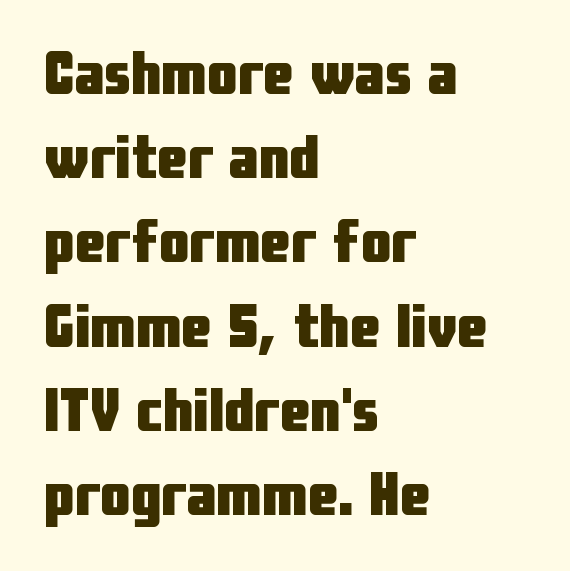
These lines are rendered in a variable-pitch font. Regarding leading, the lines here are spaced in the standard way. Do the letters lean? They stand straight. Bold? Absolutely — the strokes are thick and heavy.
